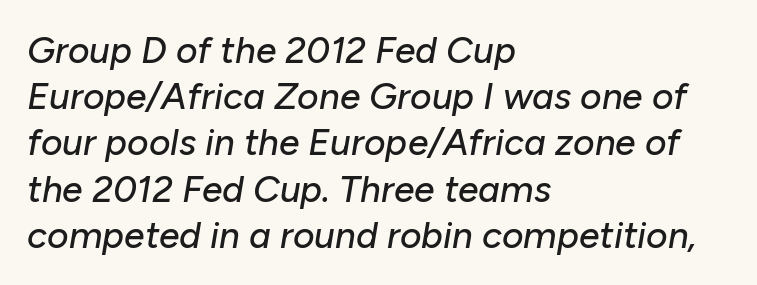
{"italic": "yes", "lean": "right", "slant_degrees": 10, "width": "normal", "stroke_contrast": "low", "x_height": "medium", "monospaced": "no", "underline": "no", "align": "left", "line_spacing": "normal", "line_spacing_ratio": 1.25, "letter_spacing": "normal", "letter_spacing_em": 0.0, "glyph_px": 37}
